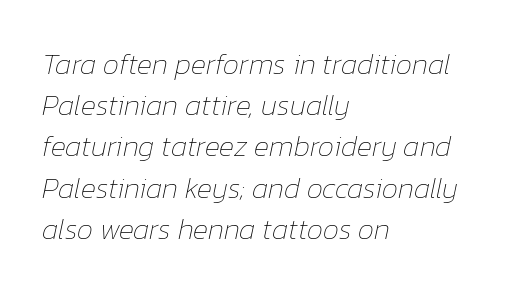
The image shows 29 px thin type, italic (leaning right); set left-aligned, normal line spacing (1.42x), normal letter spacing, not underlined; low stroke contrast and a medium x-height.
